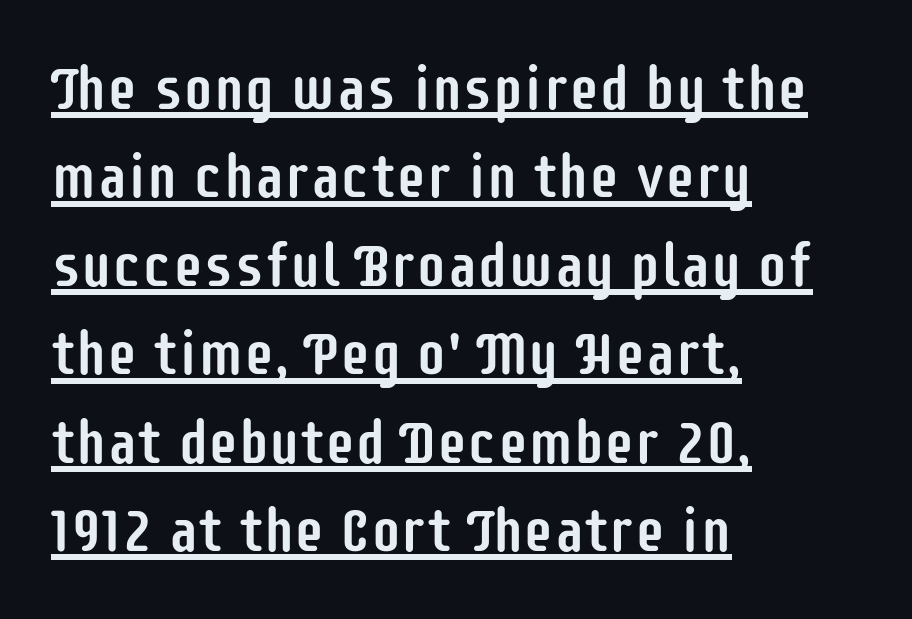
Q: Is the text italic (slanted)? A: No, it is upright.
Q: Is the typeface a serif or a sans-serif typeface? A: Sans-serif.
Q: Is the text underlined? A: Yes.
Q: How is the paragraph aligned? A: Left-aligned.
Q: Is the spacing between letters normal or unusually wide? A: Normal.
Q: Is the spacing between lines tight, normal or loose? A: Normal.
Q: Width (condensed, normal, or wide)? A: Condensed.
Q: Stroke contrast? A: Low.
Q: x-height? A: Large.
Q: Monospaced? A: No.
